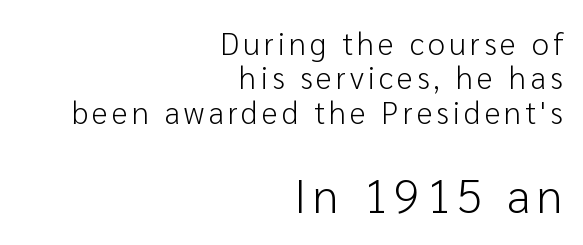
Right-aligned paragraph, ragged on the left. You could not count columns in this text — the font is proportionally spaced. The emphasis by scale lands on block number two, below. Check under the words: just untouched page. Nothing heavy about these letters — not bold at all.
